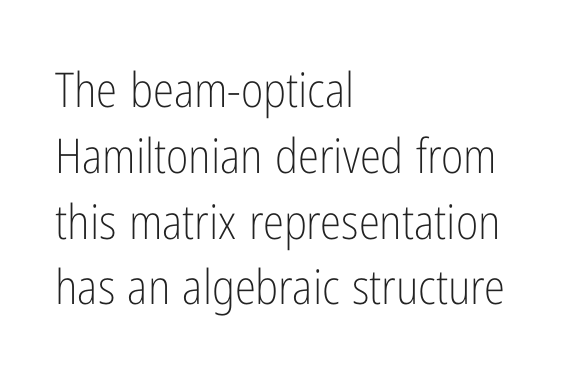
{"serif": "no", "italic": "no", "bold": "no", "weight": "light", "width": "condensed", "stroke_contrast": "low", "x_height": "medium", "monospaced": "no", "underline": "no", "align": "left", "line_spacing": "normal", "line_spacing_ratio": 1.37, "letter_spacing": "normal", "letter_spacing_em": 0.0, "glyph_px": 48}
